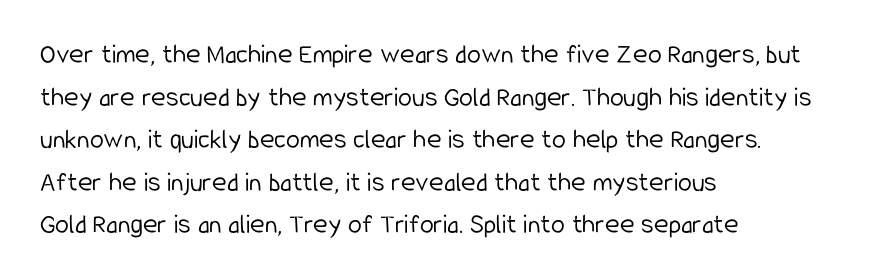
The image shows 28 px light, condensed sans-serif type, upright; set left-aligned, normal line spacing (1.52x), normal letter spacing, not underlined; low stroke contrast and a medium x-height.
